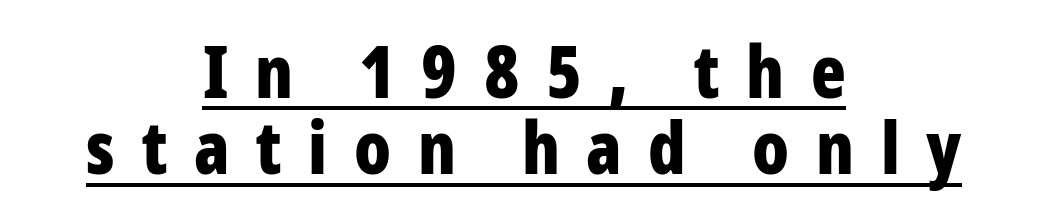
The image shows 72 px bold, condensed sans-serif type, upright; set centered, tight line spacing (1.06x), unusually wide letter spacing (+0.37 em), underlined; low stroke contrast and a medium x-height.
